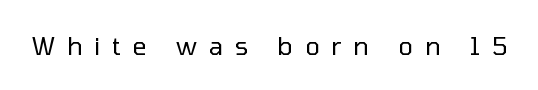
Q: Is the text bold? A: No.
Q: Is the text italic (slanted)? A: No, it is upright.
Q: Is the text underlined? A: No.
Q: Is the spacing between letters normal or unusually wide? A: Unusually wide.
